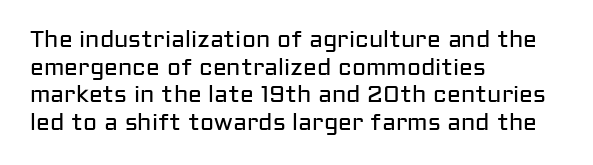
The image shows 23 px text type, upright; set left-aligned, line spacing 1.2x, normal letter spacing, not underlined.
